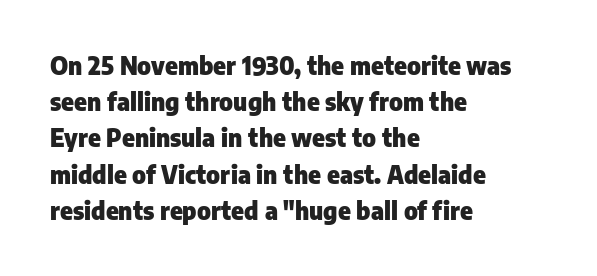
{"italic": "no", "bold": "yes", "underline": "no", "align": "left", "line_spacing": "normal", "line_spacing_ratio": 1.51, "letter_spacing": "normal", "letter_spacing_em": 0.0, "glyph_px": 24}
